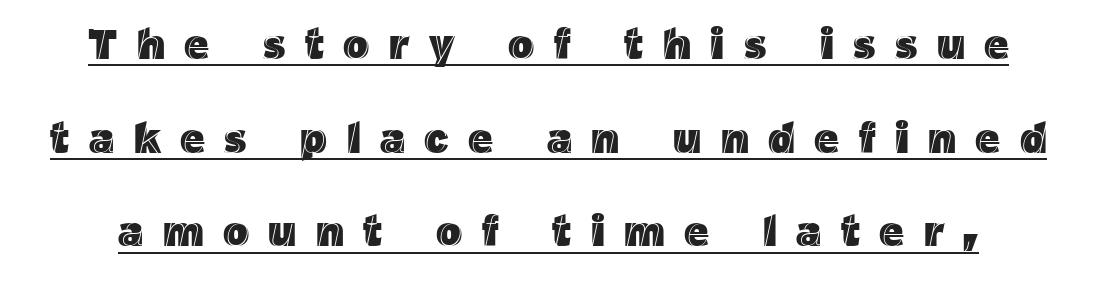
Q: Is the text italic (slanted)? A: No, it is upright.
Q: Is the text underlined? A: Yes.
Q: Is the spacing between letters normal or unusually wide? A: Unusually wide.
Q: Is the spacing between lines tight, normal or loose? A: Loose.
Q: Width (condensed, normal, or wide)? A: Normal.
Q: x-height? A: Medium.
Q: Monospaced? A: No.
